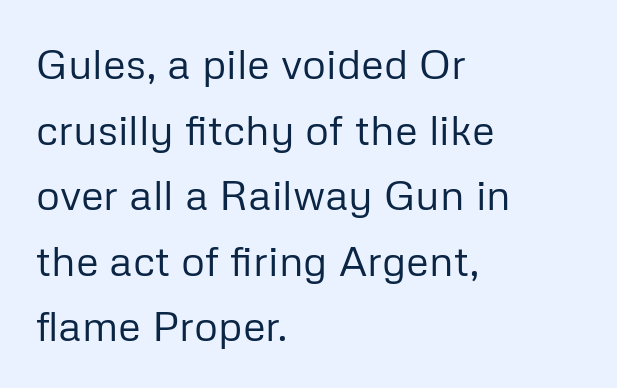
The image shows 42 px regular-weight sans-serif type, upright; set left-aligned, normal line spacing (1.56x), normal letter spacing, not underlined; low stroke contrast and a medium x-height.
